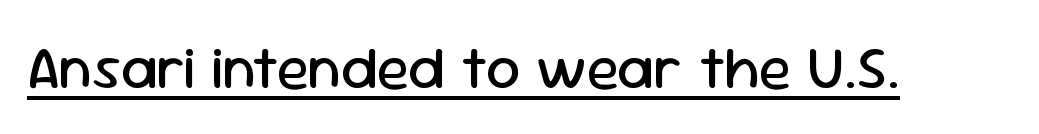
{"serif": "no", "italic": "no", "bold": "no", "weight": "regular", "width": "normal", "stroke_contrast": "low", "x_height": "medium", "monospaced": "no", "underline": "yes", "letter_spacing": "normal", "letter_spacing_em": 0.0, "glyph_px": 61}
